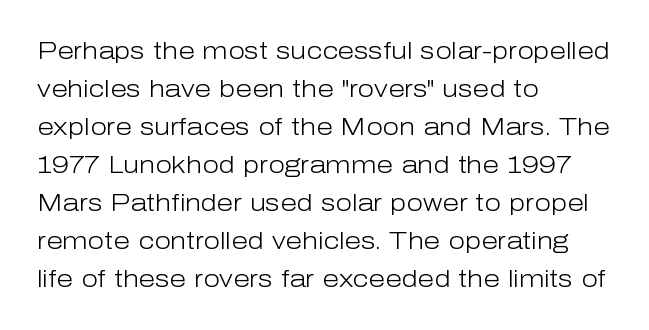
Q: Is the text bold? A: No.
Q: Is the text italic (slanted)? A: No, it is upright.
Q: Is the text underlined? A: No.
Q: How is the paragraph aligned? A: Left-aligned.
Q: Is the spacing between letters normal or unusually wide? A: Normal.
Q: Is the spacing between lines tight, normal or loose? A: Normal.
